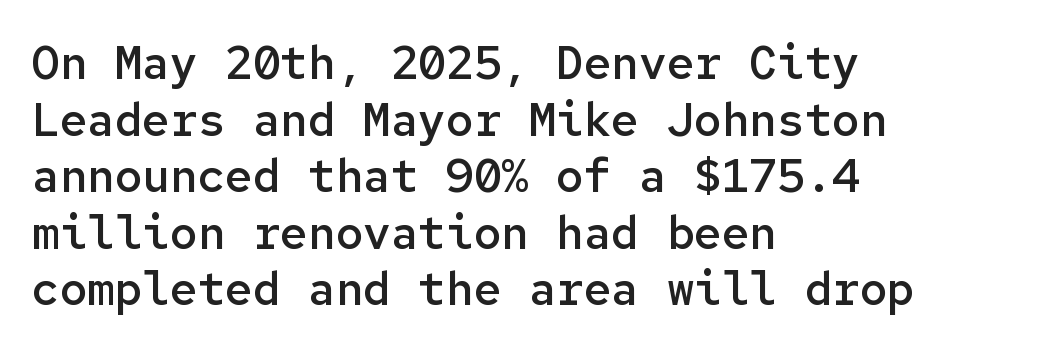
The image shows 46 px semibold sans-serif type, upright, monospaced; set left-aligned, line spacing 1.23x, normal letter spacing, not underlined; low stroke contrast and a medium x-height.
